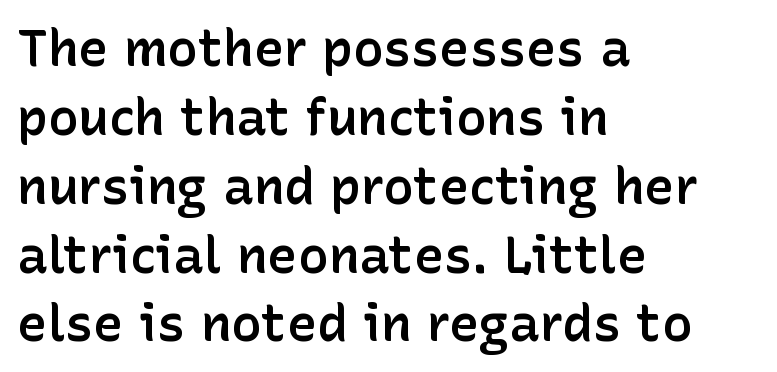
The image shows 51 px semibold sans-serif type, upright; set left-aligned, normal line spacing (1.35x), normal letter spacing, not underlined; low stroke contrast and a medium x-height.
